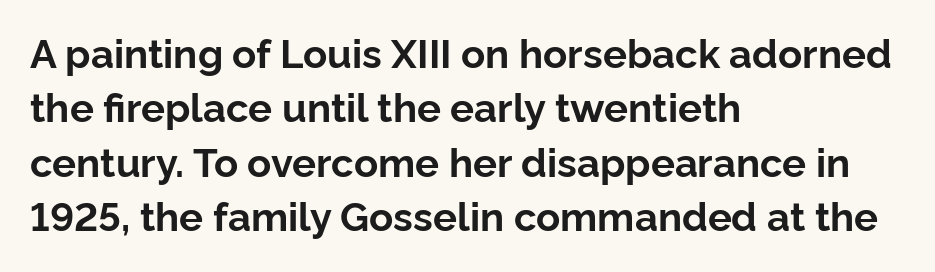
Q: Is the text bold? A: Yes.
Q: Is the text italic (slanted)? A: No, it is upright.
Q: Is the typeface a serif or a sans-serif typeface? A: Sans-serif.
Q: Is the text underlined? A: No.
Q: How is the paragraph aligned? A: Left-aligned.
Q: Is the spacing between letters normal or unusually wide? A: Normal.
Q: Is the spacing between lines tight, normal or loose? A: Normal.
Q: Width (condensed, normal, or wide)? A: Normal.
Q: Stroke contrast? A: Low.
Q: x-height? A: Medium.
Q: Monospaced? A: No.
